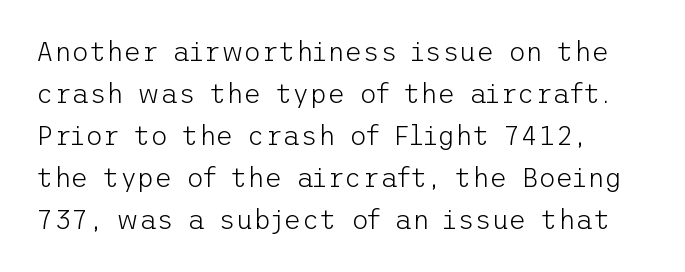
The image shows 27 px text type, upright; set left-aligned, normal line spacing (1.56x), normal letter spacing, not underlined.
